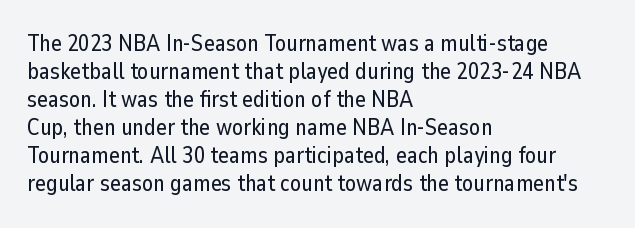
Look at the tracking — it's just the regular setting, nothing added. Caption: multi-line text, flush left, ragged right. Notice how the stems are strictly vertical — no italics here. A clean baseline with only descenders dipping below it.
